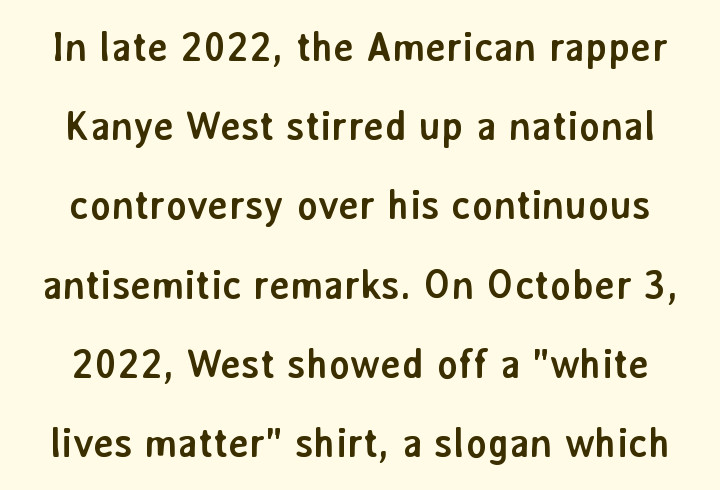
{"serif": "no", "italic": "no", "bold": "yes", "weight": "semibold", "width": "normal", "stroke_contrast": "low", "x_height": "medium", "monospaced": "no", "underline": "no", "line_spacing": "loose", "line_spacing_ratio": 1.98, "letter_spacing": "normal", "letter_spacing_em": 0.0, "glyph_px": 40}
